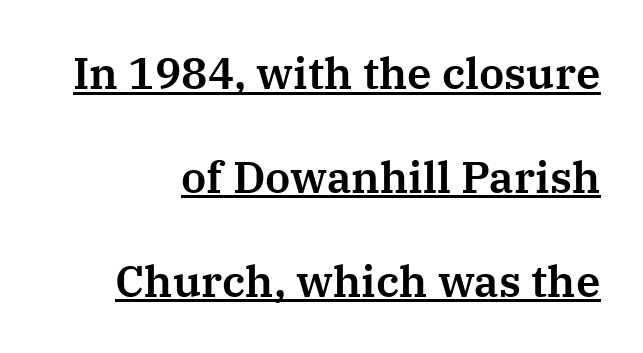
{"serif": "yes", "italic": "no", "width": "normal", "stroke_contrast": "medium", "x_height": "medium", "monospaced": "no", "underline": "yes", "line_spacing": "loose", "line_spacing_ratio": 2.36, "letter_spacing": "normal", "letter_spacing_em": 0.0, "glyph_px": 44}
